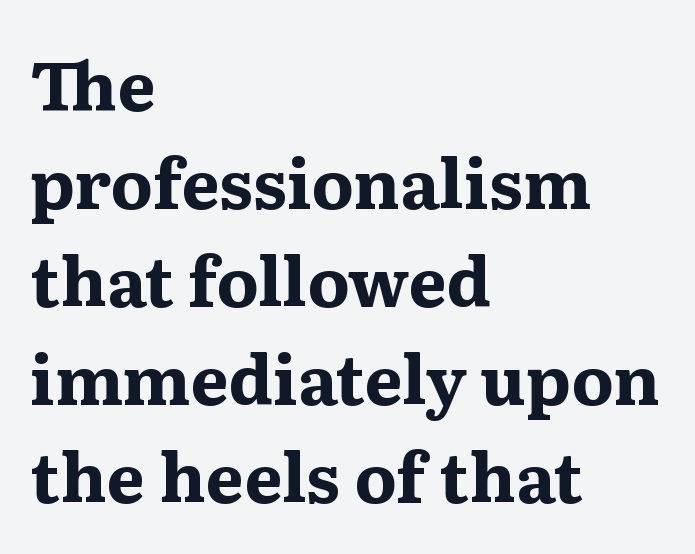
Q: Is the text bold? A: Yes.
Q: Is the text italic (slanted)? A: No, it is upright.
Q: Is the typeface a serif or a sans-serif typeface? A: Serif.
Q: Is the text underlined? A: No.
Q: How is the paragraph aligned? A: Left-aligned.
Q: Is the spacing between letters normal or unusually wide? A: Normal.
Q: Is the spacing between lines tight, normal or loose? A: Normal.
Q: Width (condensed, normal, or wide)? A: Wide.
Q: Stroke contrast? A: Medium.
Q: x-height? A: Medium.
Q: Monospaced? A: No.
